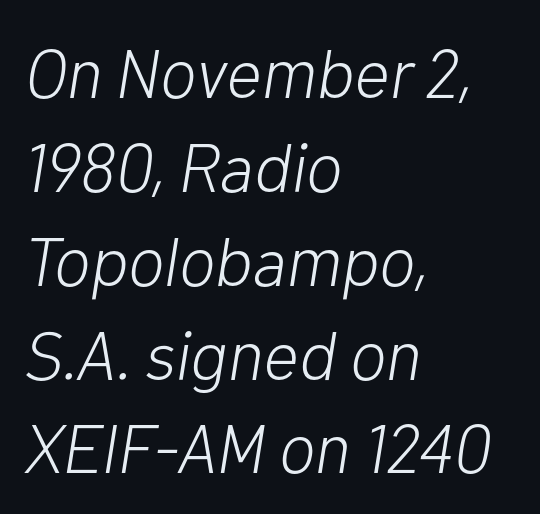
Q: Is the text bold? A: No.
Q: Is the text italic (slanted)? A: Yes, it leans right by about 10 degrees.
Q: Is the text underlined? A: No.
Q: How is the paragraph aligned? A: Left-aligned.
Q: Is the spacing between letters normal or unusually wide? A: Normal.
Q: Is the spacing between lines tight, normal or loose? A: Normal.
Q: Width (condensed, normal, or wide)? A: Normal.
Q: Stroke contrast? A: Low.
Q: x-height? A: Medium.
Q: Monospaced? A: No.
